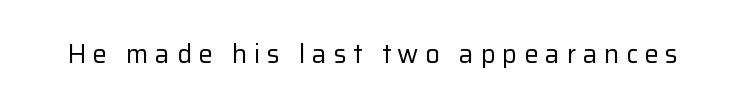
{"italic": "no", "bold": "no", "underline": "no", "letter_spacing": "wide", "letter_spacing_em": 0.25, "glyph_px": 26}
